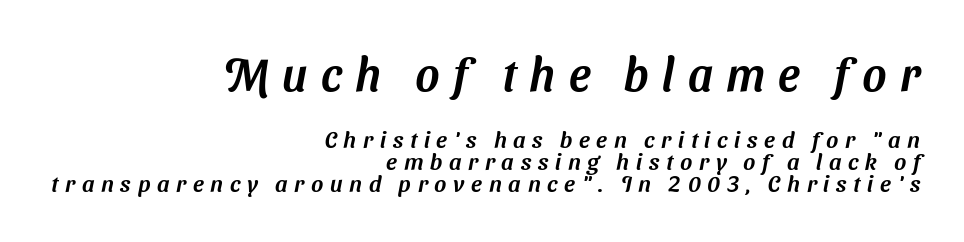
Q: Is the typeface a serif or a sans-serif typeface? A: Sans-serif.
Q: Is the text underlined? A: No.
Q: How is the paragraph aligned? A: Right-aligned.
Q: Is the spacing between letters normal or unusually wide? A: Unusually wide.
Q: Is the spacing between lines tight, normal or loose? A: Tight.
Q: Which block of text is set in a larger size, the first (top) or the second (bottom)? A: The first (top) one.
Q: Width (condensed, normal, or wide)? A: Normal.
Q: Stroke contrast? A: Medium.
Q: x-height? A: Medium.
Q: Monospaced? A: No.
